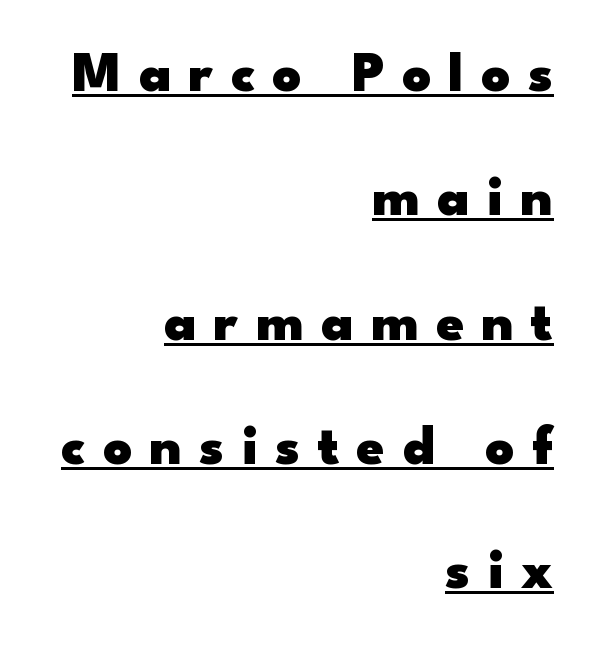
The image shows 56 px heavy, wide sans-serif type, upright; set right-aligned, loose line spacing (2.22x), unusually wide letter spacing (+0.31 em), underlined; low stroke contrast and a small x-height.
